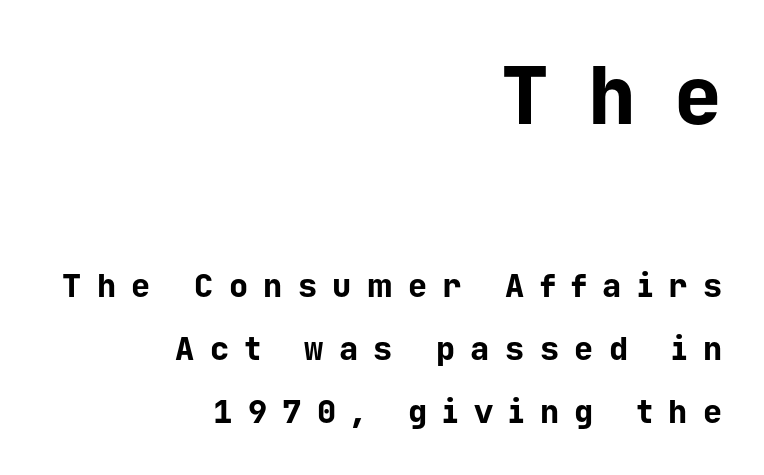
Is the type bold? Yes — the strokes are clearly thick and heavy. Note: larger setting up top, smaller setting below. Horizontal bands of white between lines are thick stripes. Does the lettering tilt? It doesn't — this is upright. Line endings align vertically; line beginnings do not.
